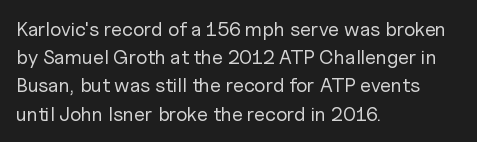
Nobody drew a line under any word here. When letters stand straight like this, we call the style roman or upright. The lines sit at an ordinary, default distance from one another. Summary of weight: not heavy and not bold.
